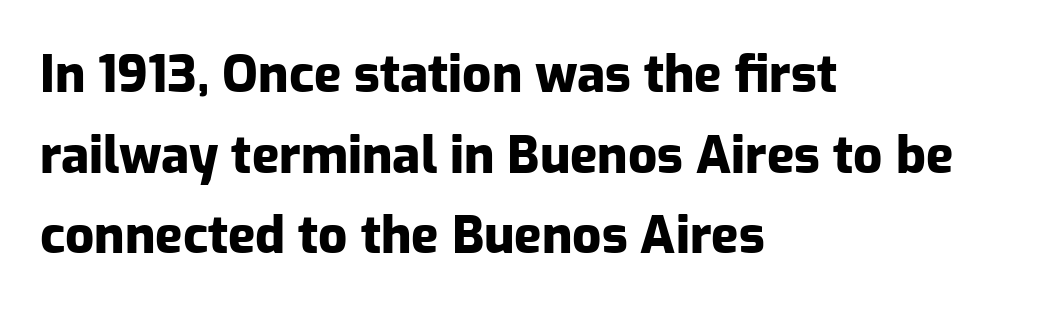
Q: Is the text bold? A: Yes.
Q: Is the text italic (slanted)? A: No, it is upright.
Q: Is the typeface a serif or a sans-serif typeface? A: Sans-serif.
Q: Is the text underlined? A: No.
Q: How is the paragraph aligned? A: Left-aligned.
Q: Is the spacing between letters normal or unusually wide? A: Normal.
Q: Is the spacing between lines tight, normal or loose? A: Normal.
Q: Width (condensed, normal, or wide)? A: Normal.
Q: Stroke contrast? A: Low.
Q: x-height? A: Medium.
Q: Monospaced? A: No.
